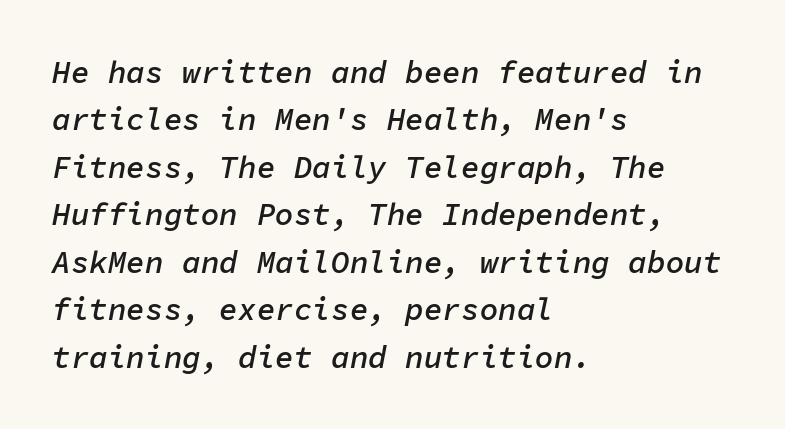
Line spacing here is normal. The rendering uses typewriter-style spacing with identical character cells. Style check: oblique. This is moderately heavy type, rendered in semibold. Letter spacing: default.
